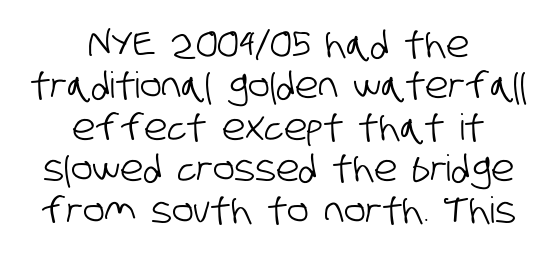
The image shows 36 px condensed sans-serif type; set centered, tight line spacing (1.15x), normal letter spacing, not underlined; low stroke contrast and a large x-height.
